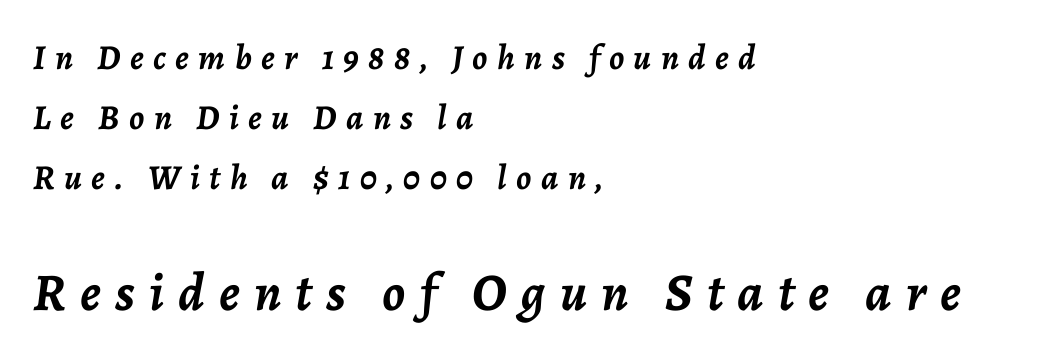
Think of a printed novel: that variable character pitch is what you see here. This is heavy type, rendered in bold. Clear beneath every line of the passage. These lines were composed using italics. Every row of glyphs begins at an identical x-position on the left. Observe the wide spacing: letters keep a clear distance from each other.
